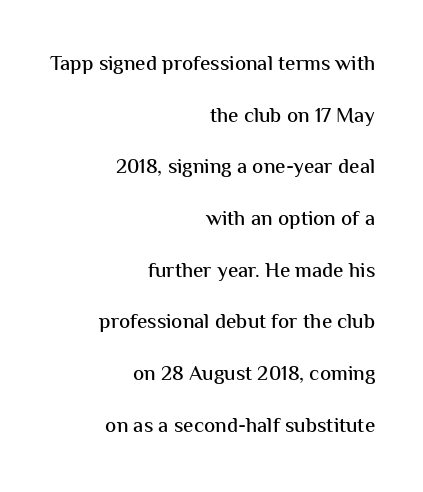
The image shows 21 px text type, upright; set right-aligned, loose line spacing (2.46x), normal letter spacing, not underlined.
